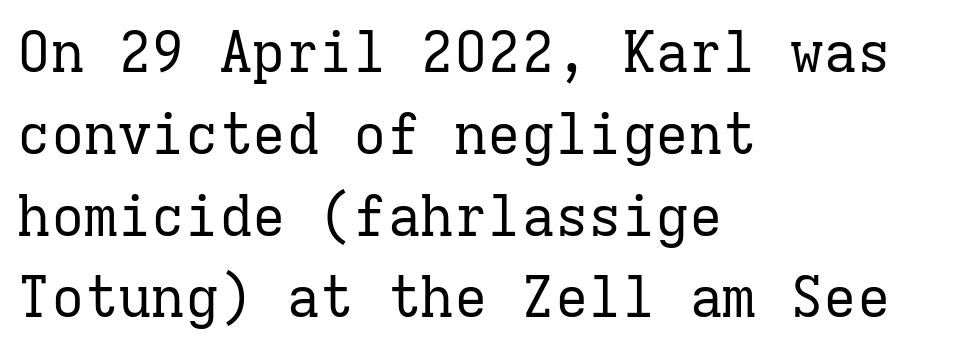
Q: Is the text bold? A: No.
Q: Is the text italic (slanted)? A: No, it is upright.
Q: Is the typeface a serif or a sans-serif typeface? A: Serif.
Q: Is the text underlined? A: No.
Q: How is the paragraph aligned? A: Left-aligned.
Q: Is the spacing between letters normal or unusually wide? A: Normal.
Q: Is the spacing between lines tight, normal or loose? A: Normal.
Q: Width (condensed, normal, or wide)? A: Normal.
Q: Stroke contrast? A: Low.
Q: x-height? A: Medium.
Q: Monospaced? A: Yes.
